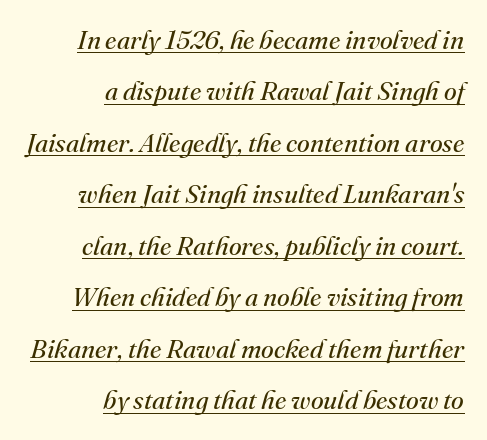
Compared with typical paragraphs, the rows here are farther apart. This rendering leaves character spacing at its baseline value. Is the block centered? No — it sits flush against the right margin. Is the type slanted? Yes — the strokes lean at a clear angle. Unbolded letterforms with no extra heft.
